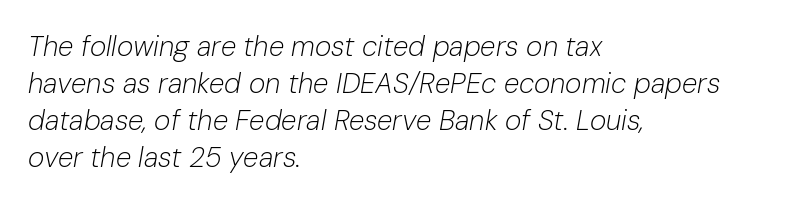
{"italic": "yes", "lean": "right", "slant_degrees": 10, "bold": "no", "weight": "light", "width": "normal", "stroke_contrast": "low", "x_height": "medium", "monospaced": "no", "underline": "no", "align": "left", "line_spacing": "normal", "line_spacing_ratio": 1.32, "letter_spacing": "normal", "letter_spacing_em": 0.0, "glyph_px": 28}
